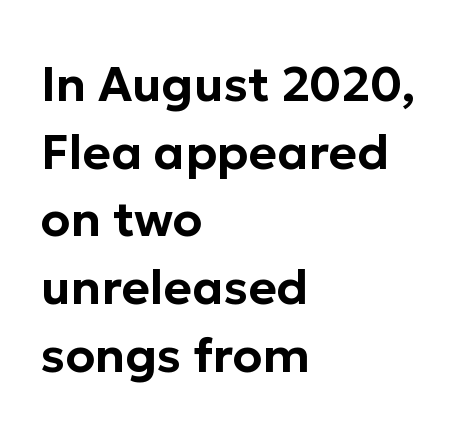
{"serif": "no", "italic": "no", "width": "normal", "stroke_contrast": "low", "x_height": "medium", "monospaced": "no", "underline": "no", "align": "left", "line_spacing": "normal", "line_spacing_ratio": 1.41, "letter_spacing": "normal", "letter_spacing_em": 0.0, "glyph_px": 48}
